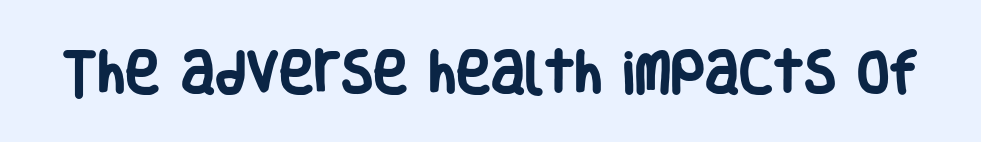
{"serif": "no", "italic": "no", "bold": "yes", "weight": "heavy", "width": "condensed", "stroke_contrast": "low", "x_height": "large", "monospaced": "no", "underline": "no", "letter_spacing": "normal", "letter_spacing_em": 0.0, "glyph_px": 47}
